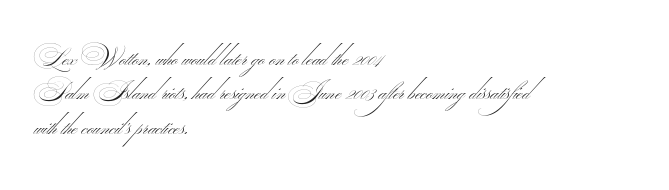
The image shows 26 px text type; set left-aligned, normal line spacing (1.32x), normal letter spacing, not underlined.
